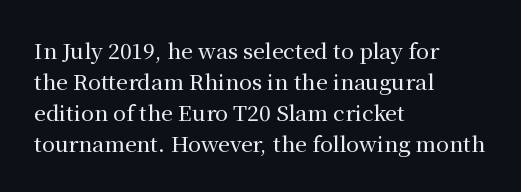
Q: Is the text italic (slanted)? A: No, it is upright.
Q: Is the text underlined? A: No.
Q: How is the paragraph aligned? A: Left-aligned.
Q: Is the spacing between letters normal or unusually wide? A: Normal.
Q: Is the spacing between lines tight, normal or loose? A: Normal.
